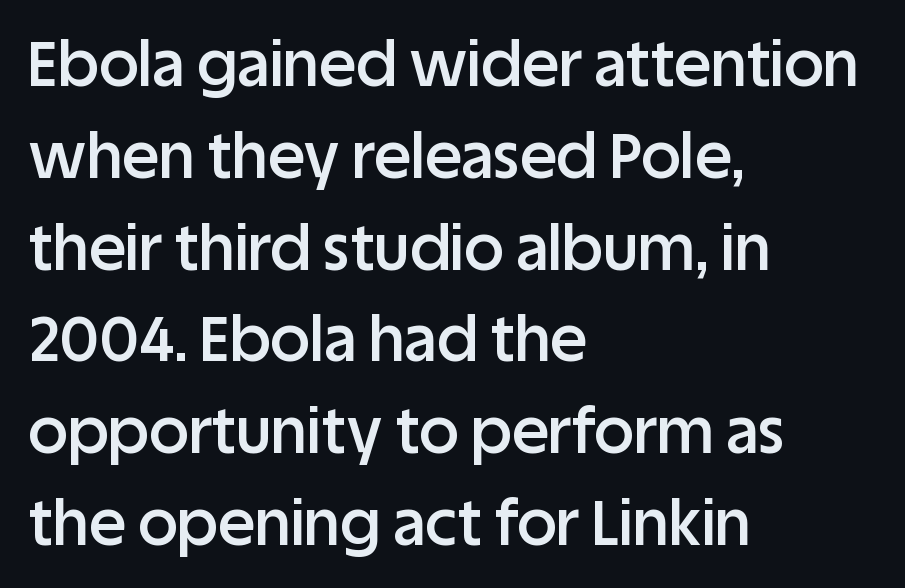
{"serif": "no", "italic": "no", "bold": "semi", "weight": "semibold", "width": "normal", "stroke_contrast": "low", "x_height": "large", "monospaced": "no", "underline": "no", "align": "left", "line_spacing": "normal", "line_spacing_ratio": 1.48, "letter_spacing": "normal", "letter_spacing_em": 0.0, "glyph_px": 62}
